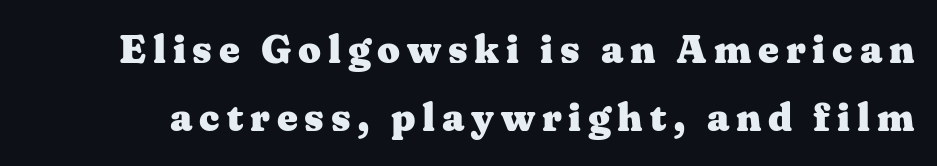
Thick stems and heavy bowls — unmistakably bold. Ordinary non-slanted type is in use. Character widths vary here, with narrow letters taking less room than wide ones. The strip under each line holds only bare page. The type family on display is of the serif kind.
